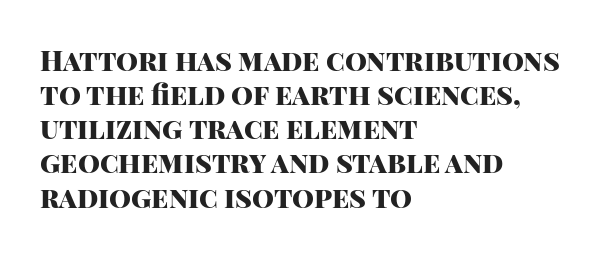
{"serif": "no", "italic": "no", "bold": "yes", "weight": "heavy", "width": "normal", "stroke_contrast": "high", "x_height": "large", "monospaced": "no", "underline": "no", "align": "left", "line_spacing_ratio": 1.22, "letter_spacing": "normal", "letter_spacing_em": 0.0, "glyph_px": 28}
